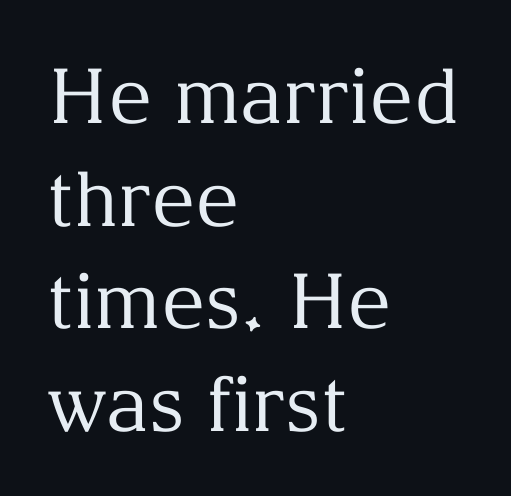
The lettering holds an erect, upright posture throughout. Whoever set this chose a conventional vertical rhythm. Spacing verdict: proportional, widths tailored to each character. Stroke thickness stays within the range of a standard reading face or lighter. The rendering shows small feet on the letterforms — a serif design.
